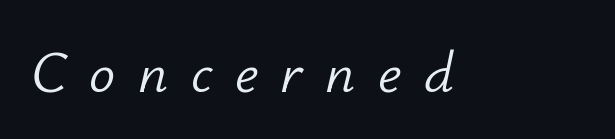
Tracking here is generous; glyphs stand well apart from one another. These glyphs show unthickened strokes, regular width or finer. No word sits above an underline. You could not count columns in this text — the font is proportionally spaced. Slant detected: the letters are inclined.
